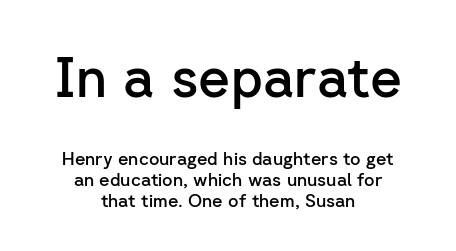
{"serif": "no", "italic": "no", "bold": "semi", "weight": "semibold", "width": "normal", "stroke_contrast": "low", "x_height": "medium", "monospaced": "no", "underline": "no", "align": "center", "line_spacing_ratio": 1.17, "letter_spacing": "normal", "letter_spacing_em": 0.0, "larger_block": "first", "size_ratio": 3.06, "glyph_px": 55}
